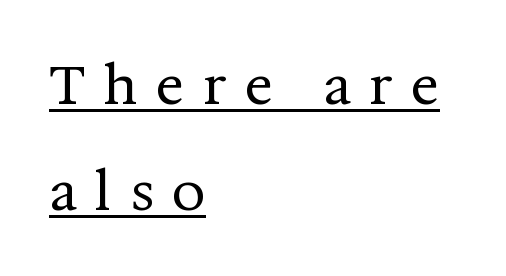
{"serif": "yes", "italic": "no", "bold": "no", "weight": "regular", "width": "normal", "stroke_contrast": "medium", "x_height": "medium", "monospaced": "no", "underline": "yes", "align": "left", "line_spacing": "loose", "line_spacing_ratio": 2.0, "letter_spacing": "wide", "letter_spacing_em": 0.35, "glyph_px": 53}
